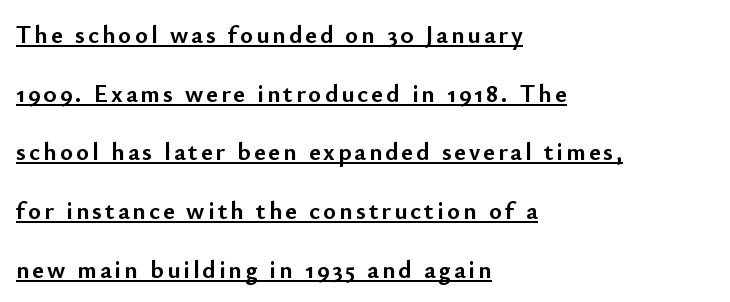
{"italic": "no", "bold": "yes", "underline": "yes", "align": "left", "line_spacing": "loose", "line_spacing_ratio": 2.35, "glyph_px": 25}
